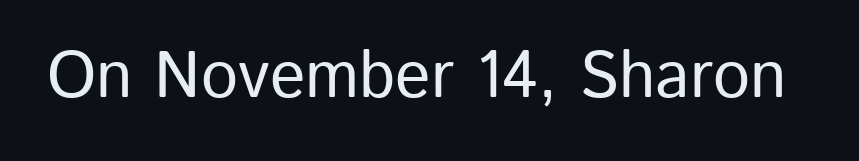
The face used here is rendered with its standard letterfit. Varying glyph widths throughout — classic text-font behaviour. Glance below the letters and you will spot only blank space. Vertical strokes here are truly vertical. A typesetter would label this face a sans.
